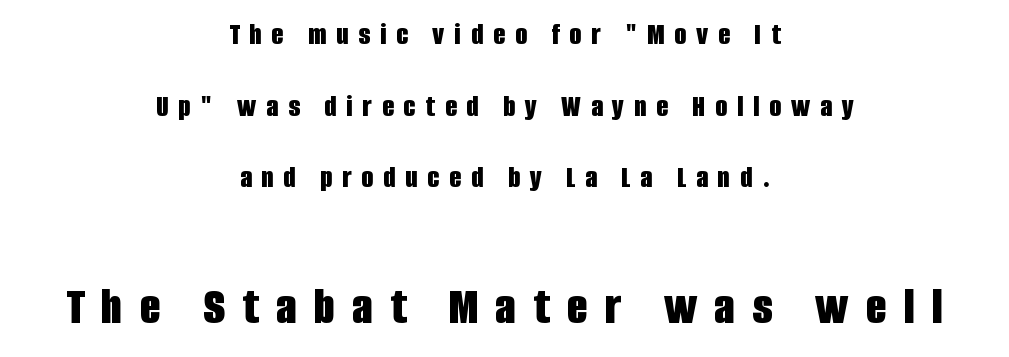
Q: Is the text bold? A: Yes.
Q: Is the text italic (slanted)? A: No, it is upright.
Q: Is the typeface a serif or a sans-serif typeface? A: Sans-serif.
Q: Is the text underlined? A: No.
Q: How is the paragraph aligned? A: Centered.
Q: Is the spacing between letters normal or unusually wide? A: Unusually wide.
Q: Is the spacing between lines tight, normal or loose? A: Loose.
Q: Which block of text is set in a larger size, the first (top) or the second (bottom)? A: The second (bottom) one.
Q: Width (condensed, normal, or wide)? A: Condensed.
Q: Stroke contrast? A: Low.
Q: x-height? A: Large.
Q: Monospaced? A: No.
